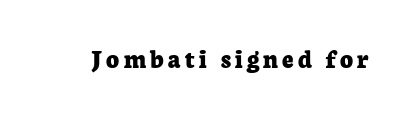
The image shows 28 px bold serif type, upright; set not underlined; low stroke contrast and a medium x-height.
